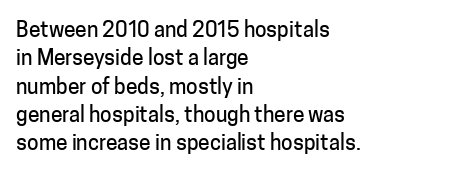
Posture: upright roman. The foot of each line stays bare and open. The passage shown stacks its lines at a standard gap. Alignment: flush left. The horizontal fit of the characters is conventional and even.
